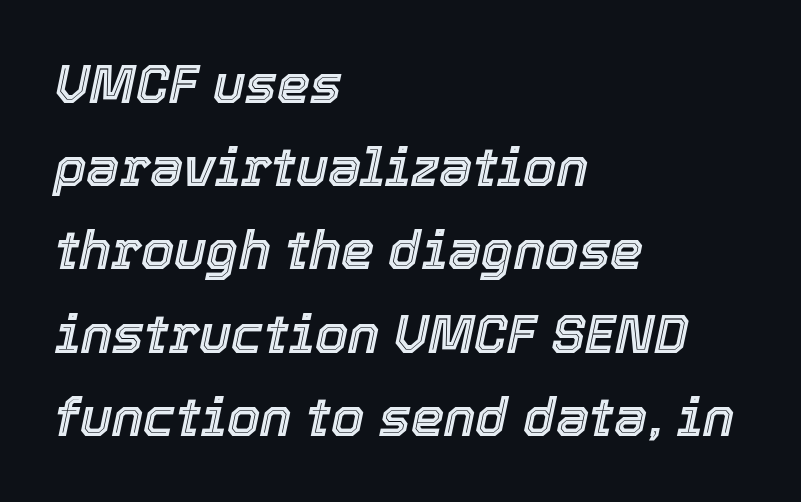
The image shows 53 px text type, italic (leaning right); set left-aligned, normal line spacing (1.57x), normal letter spacing, not underlined; a medium x-height.
